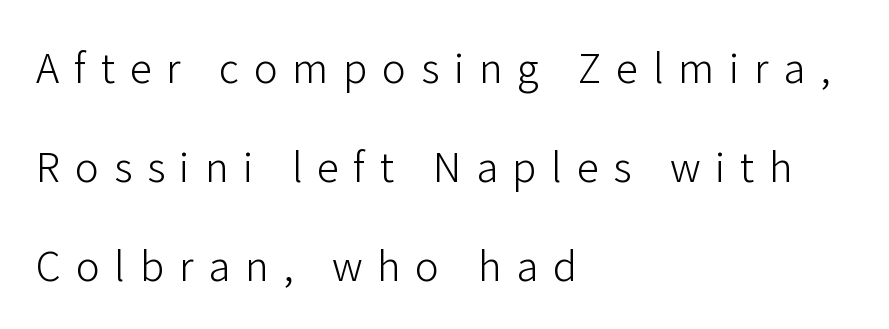
The image shows 40 px light sans-serif type, upright; set left-aligned, loose line spacing (2.47x), unusually wide letter spacing (+0.37 em), not underlined; low stroke contrast and a medium x-height.
